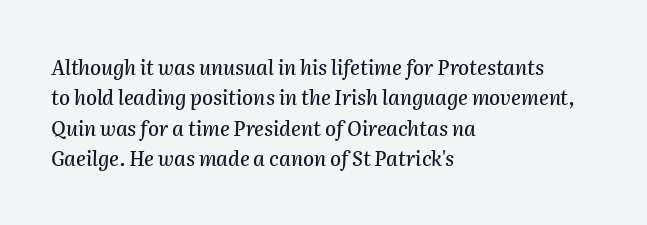
The image shows 20 px text type, italic (leaning right); set left-aligned, normal line spacing (1.52x), normal letter spacing, not underlined.
